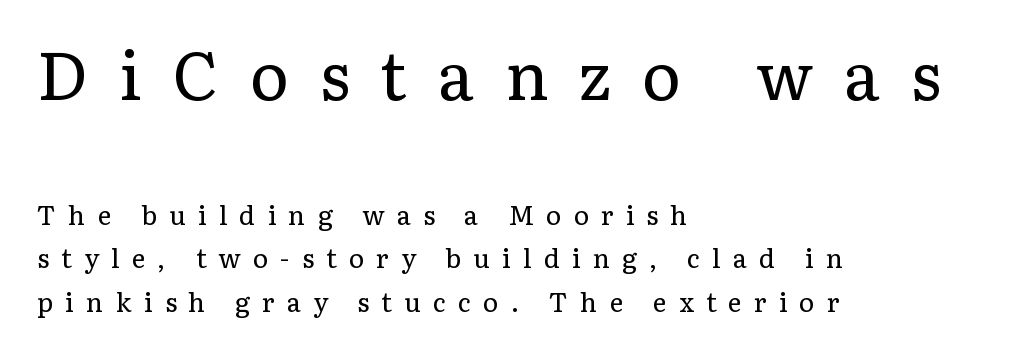
{"serif": "yes", "italic": "no", "bold": "no", "weight": "regular", "width": "normal", "stroke_contrast": "low", "x_height": "medium", "monospaced": "no", "underline": "no", "align": "left", "line_spacing": "normal", "line_spacing_ratio": 1.67, "letter_spacing": "wide", "letter_spacing_em": 0.47, "larger_block": "first", "size_ratio": 2.54, "glyph_px": 66}
